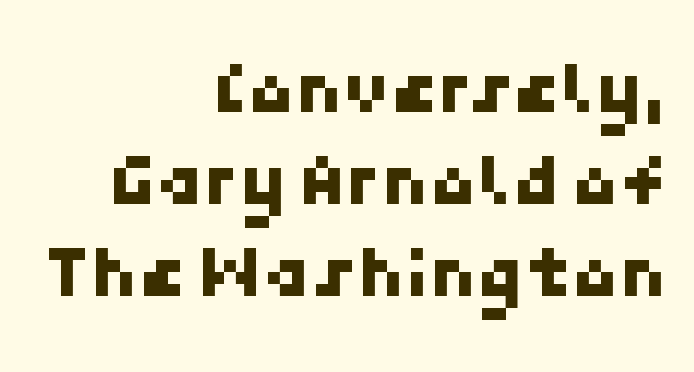
The image shows 76 px sans-serif type; set right-aligned, line spacing 1.21x, normal letter spacing, not underlined; low stroke contrast and a medium x-height.
